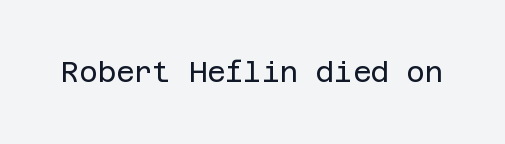
Q: Is the text bold? A: No.
Q: Is the text italic (slanted)? A: No, it is upright.
Q: Is the typeface a serif or a sans-serif typeface? A: Sans-serif.
Q: Is the text underlined? A: No.
Q: Is the spacing between letters normal or unusually wide? A: Normal.
Q: Width (condensed, normal, or wide)? A: Normal.
Q: Stroke contrast? A: Low.
Q: x-height? A: Large.
